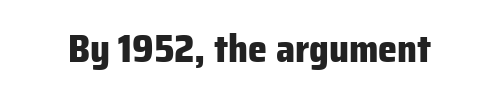
{"serif": "no", "italic": "no", "bold": "yes", "weight": "heavy", "width": "normal", "stroke_contrast": "low", "x_height": "medium", "monospaced": "no", "underline": "no", "letter_spacing": "normal", "letter_spacing_em": 0.0, "glyph_px": 38}
